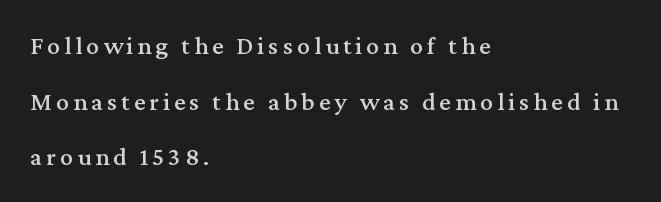
{"italic": "no", "underline": "no", "align": "left", "line_spacing": "loose", "line_spacing_ratio": 2.14, "glyph_px": 26}
